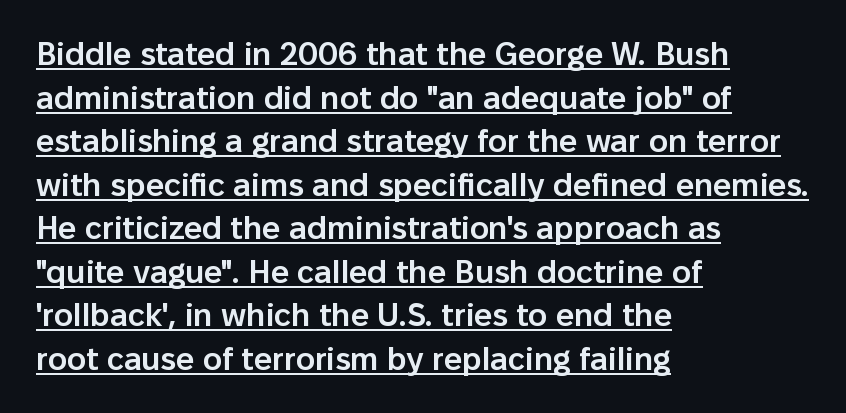
{"serif": "no", "italic": "no", "bold": "semi", "weight": "semibold", "width": "normal", "stroke_contrast": "low", "x_height": "medium", "monospaced": "no", "underline": "yes", "align": "left", "line_spacing": "normal", "line_spacing_ratio": 1.36, "letter_spacing": "normal", "letter_spacing_em": 0.0, "glyph_px": 32}
